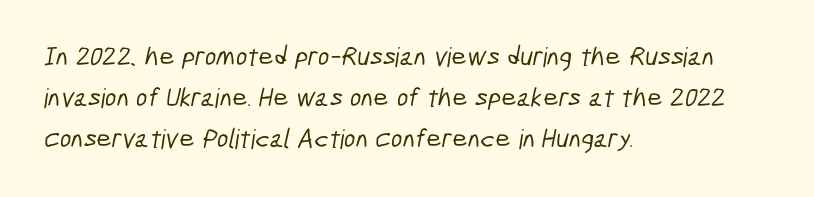
Q: Is the text underlined? A: No.
Q: How is the paragraph aligned? A: Left-aligned.
Q: Is the spacing between letters normal or unusually wide? A: Normal.
Q: Is the spacing between lines tight, normal or loose? A: Normal.
